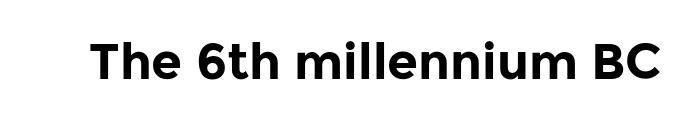
I'd call this a sans setting — the letters go barefoot. Does extra space separate the letters? No, they use regular spacing. Each letter keeps its own natural width here, so spacing adapts to shape. Beneath every word, the page is bare. These lines carry a lot of weight — the face is fully bold. Do the letters lean? They stand straight.
